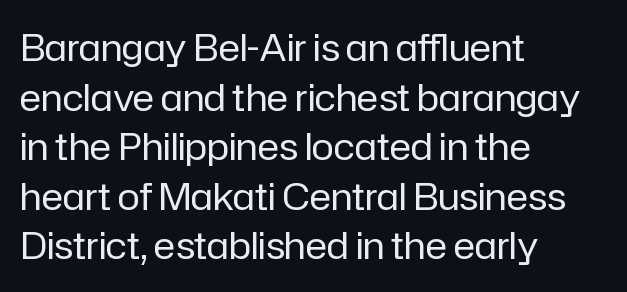
{"serif": "no", "italic": "no", "bold": "no", "weight": "regular", "width": "normal", "stroke_contrast": "low", "x_height": "medium", "monospaced": "no", "underline": "no", "align": "left", "line_spacing": "normal", "line_spacing_ratio": 1.34, "letter_spacing": "normal", "letter_spacing_em": 0.0, "glyph_px": 37}
